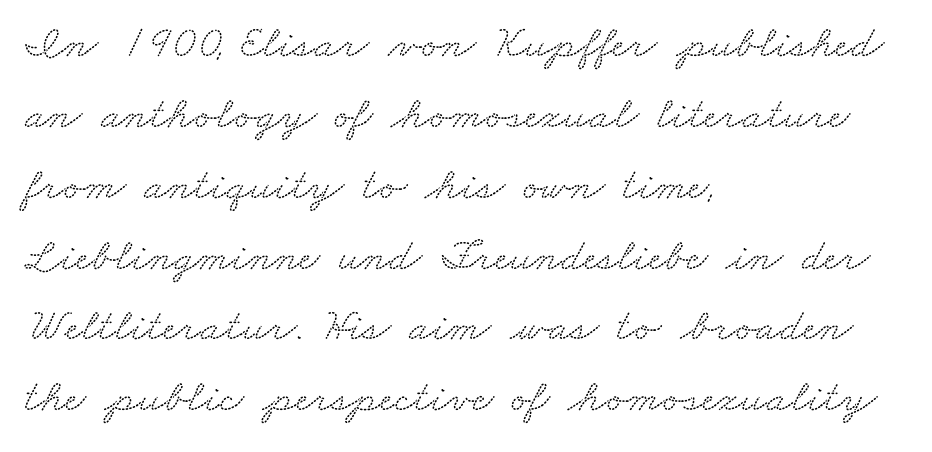
The image shows 46 px wide serif type; set left-aligned, normal line spacing (1.54x), normal letter spacing, not underlined; low stroke contrast and a small x-height.
